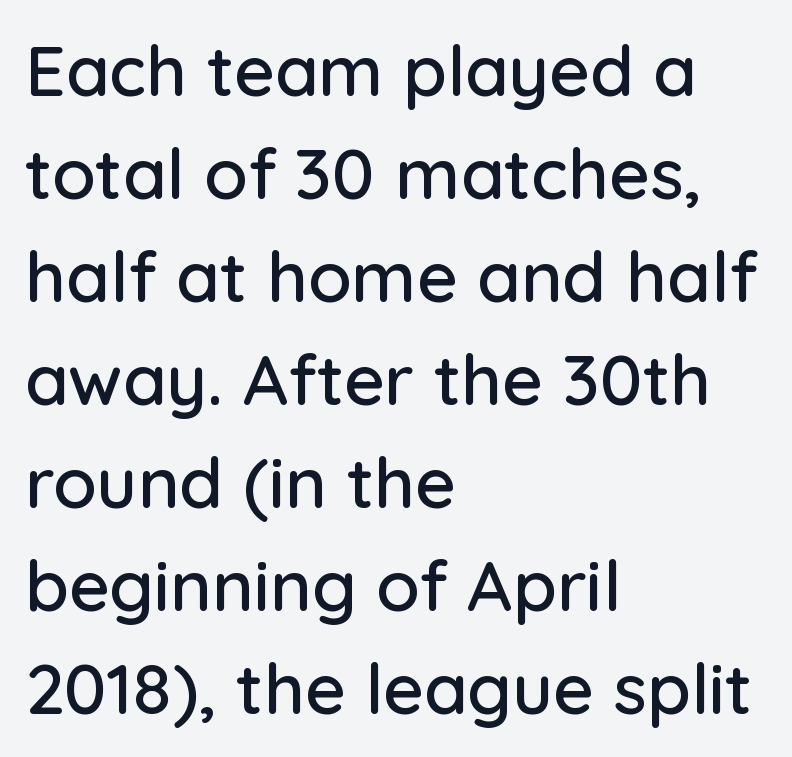
Q: Is the text italic (slanted)? A: No, it is upright.
Q: Is the typeface a serif or a sans-serif typeface? A: Sans-serif.
Q: Is the text underlined? A: No.
Q: How is the paragraph aligned? A: Left-aligned.
Q: Is the spacing between letters normal or unusually wide? A: Normal.
Q: Is the spacing between lines tight, normal or loose? A: Normal.
Q: Width (condensed, normal, or wide)? A: Normal.
Q: Stroke contrast? A: Low.
Q: x-height? A: Medium.
Q: Monospaced? A: No.
